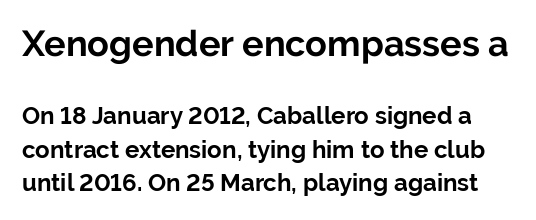
{"serif": "no", "italic": "no", "bold": "yes", "weight": "bold", "width": "normal", "stroke_contrast": "low", "x_height": "medium", "monospaced": "no", "underline": "no", "line_spacing": "normal", "line_spacing_ratio": 1.4, "letter_spacing": "normal", "letter_spacing_em": 0.0, "larger_block": "first", "size_ratio": 1.5, "glyph_px": 36}
